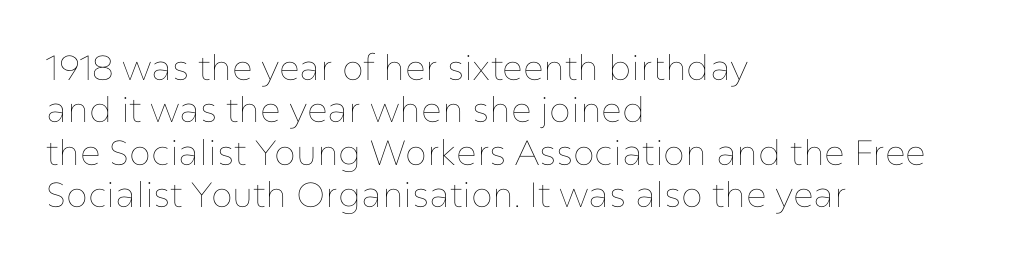
{"italic": "no", "bold": "no", "weight": "thin", "width": "normal", "stroke_contrast": "low", "x_height": "medium", "monospaced": "no", "underline": "no", "align": "left", "line_spacing_ratio": 1.21, "letter_spacing": "normal", "letter_spacing_em": 0.0, "glyph_px": 35}
